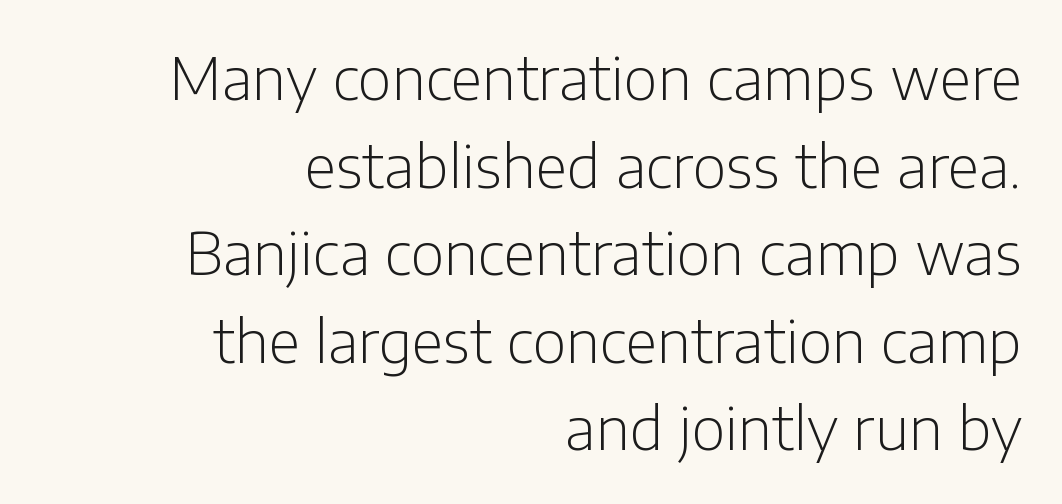
{"serif": "no", "italic": "no", "bold": "no", "weight": "light", "width": "normal", "stroke_contrast": "low", "x_height": "medium", "monospaced": "no", "underline": "no", "align": "right", "line_spacing": "normal", "line_spacing_ratio": 1.51, "letter_spacing": "normal", "letter_spacing_em": 0.0, "glyph_px": 58}
